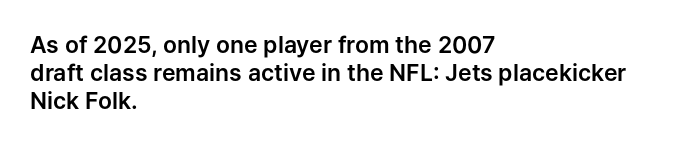
{"italic": "no", "underline": "no", "align": "left", "line_spacing_ratio": 1.21, "letter_spacing": "normal", "letter_spacing_em": 0.0, "glyph_px": 23}
